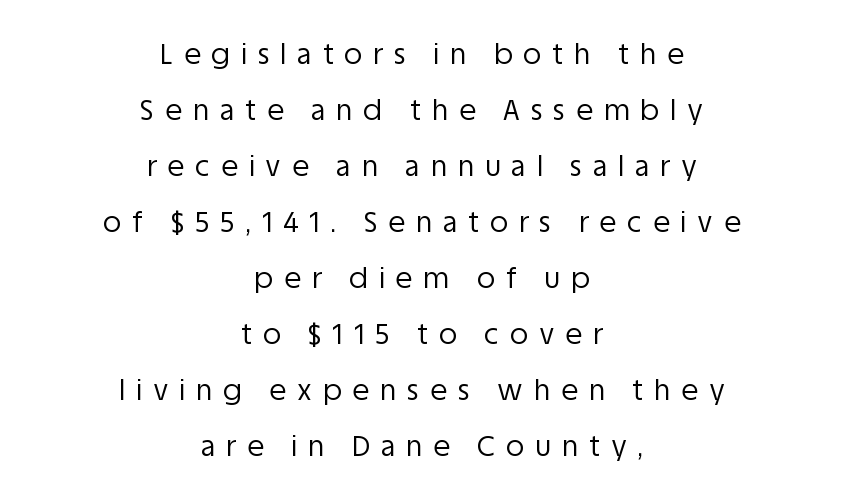
I'd call this a sans setting — the letters go barefoot. Lines of text with bare space underneath. Each line is balanced around a shared central axis. Weight: regular or lighter.
